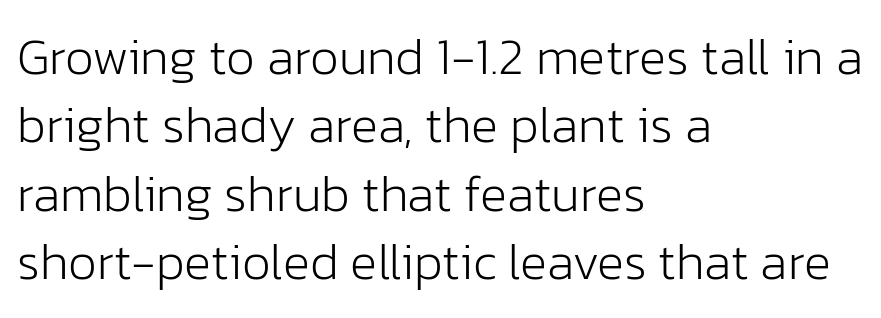
The letters advance in unequal steps, a hallmark of proportional type. The lettering holds an erect, upright posture throughout. The type is set solid horizontally, with unmodified tracking. Serifs: no, the terminals of the letterforms are clean. Ink coverage per letter is moderate at most.
